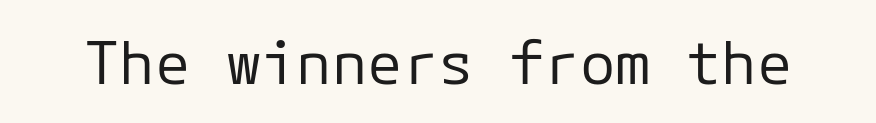
The image shows 59 px regular-weight sans-serif type, upright; set normal letter spacing, not underlined; low stroke contrast and a medium x-height.
